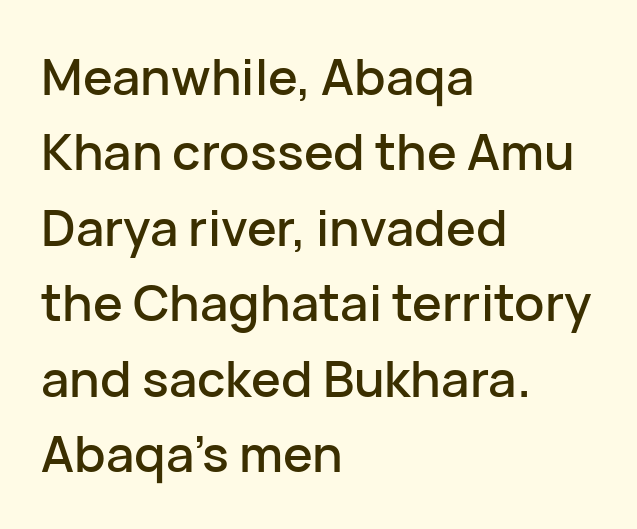
Q: Is the text italic (slanted)? A: No, it is upright.
Q: Is the typeface a serif or a sans-serif typeface? A: Sans-serif.
Q: Is the text underlined? A: No.
Q: How is the paragraph aligned? A: Left-aligned.
Q: Is the spacing between letters normal or unusually wide? A: Normal.
Q: Is the spacing between lines tight, normal or loose? A: Normal.
Q: Width (condensed, normal, or wide)? A: Normal.
Q: Stroke contrast? A: Low.
Q: x-height? A: Medium.
Q: Monospaced? A: No.
